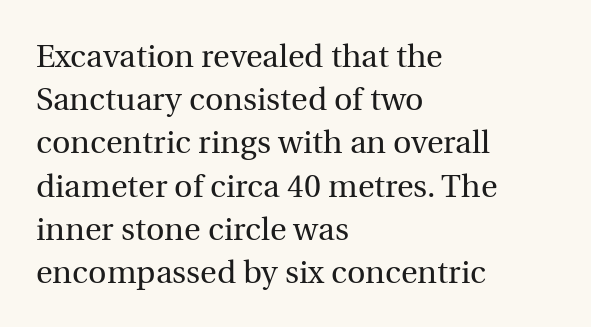
Q: Is the text bold? A: No.
Q: Is the text italic (slanted)? A: No, it is upright.
Q: Is the typeface a serif or a sans-serif typeface? A: Serif.
Q: Is the text underlined? A: No.
Q: How is the paragraph aligned? A: Left-aligned.
Q: Is the spacing between letters normal or unusually wide? A: Normal.
Q: Is the spacing between lines tight, normal or loose? A: Normal.
Q: Width (condensed, normal, or wide)? A: Normal.
Q: x-height? A: Medium.
Q: Monospaced? A: No.
